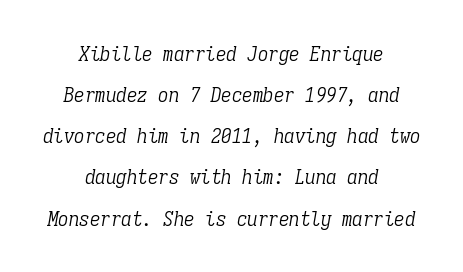
Q: Is the text bold? A: No.
Q: Is the text italic (slanted)? A: Yes, it leans right by about 9 degrees.
Q: Is the text underlined? A: No.
Q: How is the paragraph aligned? A: Centered.
Q: Is the spacing between letters normal or unusually wide? A: Normal.
Q: Is the spacing between lines tight, normal or loose? A: Loose.
